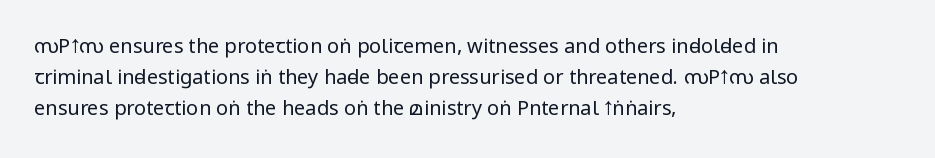
{"italic": "no", "bold": "no", "underline": "no", "align": "left", "line_spacing": "normal", "line_spacing_ratio": 1.54, "letter_spacing": "normal", "letter_spacing_em": 0.0, "glyph_px": 20}
